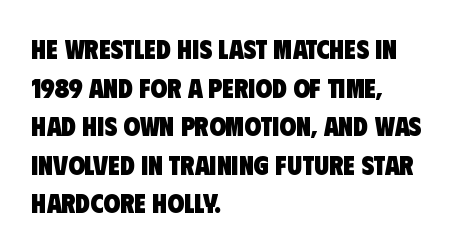
{"bold": "yes", "underline": "no", "align": "left", "line_spacing": "normal", "line_spacing_ratio": 1.43, "letter_spacing": "normal", "letter_spacing_em": 0.0, "glyph_px": 27}
